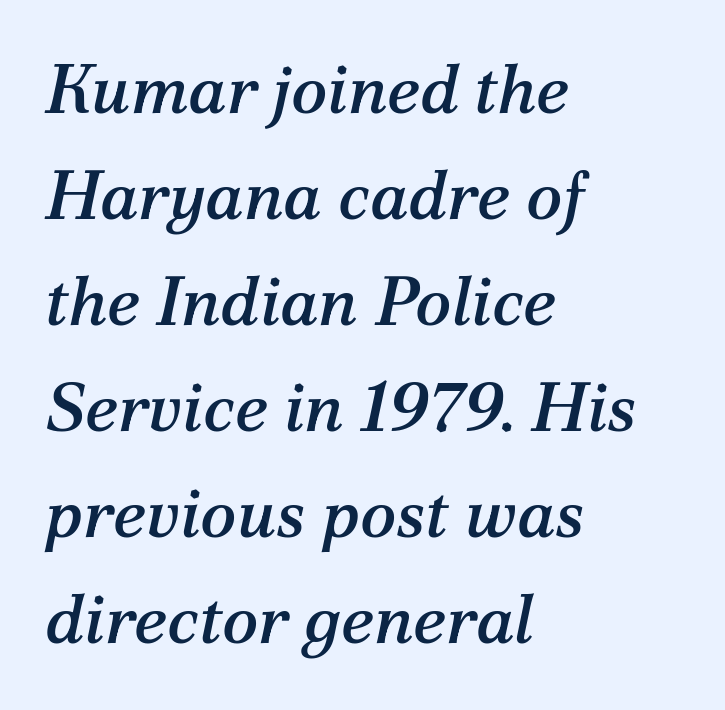
One glance says typical: line gaps are just what's usual. Each letter keeps its own natural width here, so spacing adapts to shape. Short note: letters normally spaced. Which margin do the lines hug? The left one — the right edge is uneven. Quick note: underline off.
